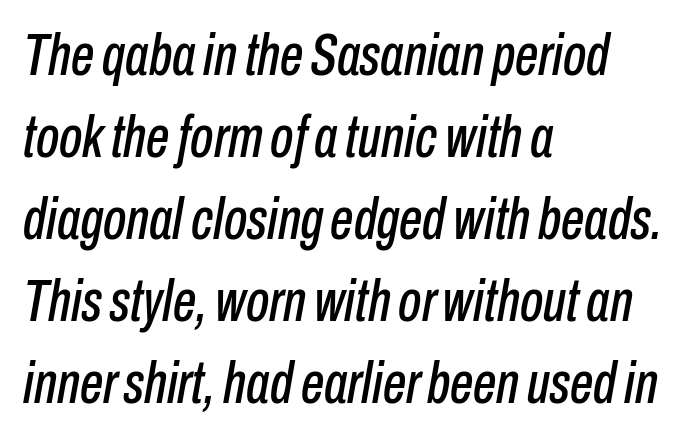
The image shows 59 px condensed type, italic (leaning right); set left-aligned, normal line spacing (1.39x), normal letter spacing, not underlined; low stroke contrast and a medium x-height.
